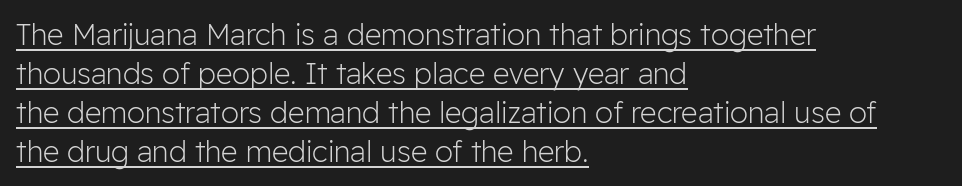
{"serif": "no", "italic": "no", "bold": "no", "weight": "light", "width": "normal", "stroke_contrast": "low", "x_height": "medium", "monospaced": "no", "underline": "yes", "align": "left", "line_spacing": "normal", "line_spacing_ratio": 1.34, "letter_spacing": "normal", "letter_spacing_em": 0.0, "glyph_px": 29}
